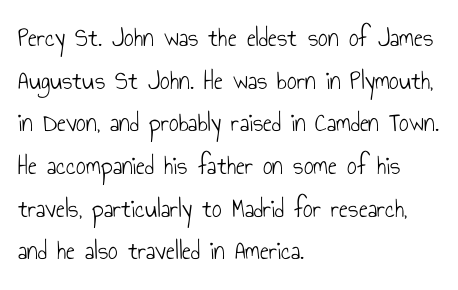
The ragged edge is on the right, which tells us the setting is flush left. Vertical strokes here are truly vertical. Heaviness? Minimal to ordinary, like unemphasized prose. Lines of text with bare space underneath.
